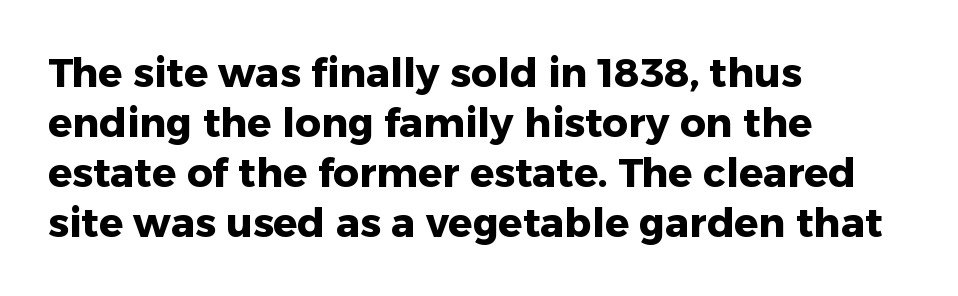
The image shows 40 px heavy sans-serif type, upright; set left-aligned, normal line spacing (1.25x), normal letter spacing, not underlined; low stroke contrast and a medium x-height.
